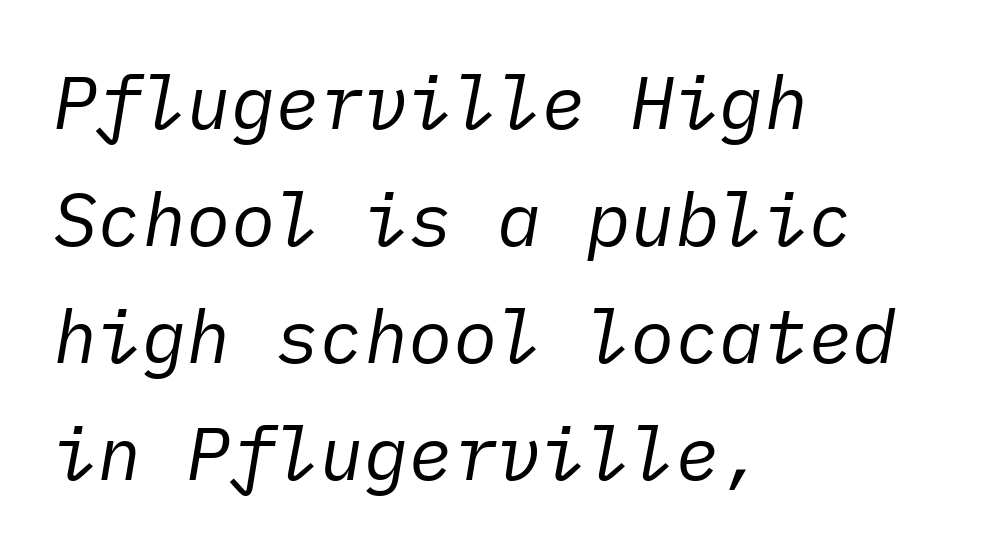
The image shows 74 px regular-weight type, italic (leaning right); set left-aligned, normal line spacing (1.58x), normal letter spacing, not underlined; low stroke contrast and a medium x-height.
